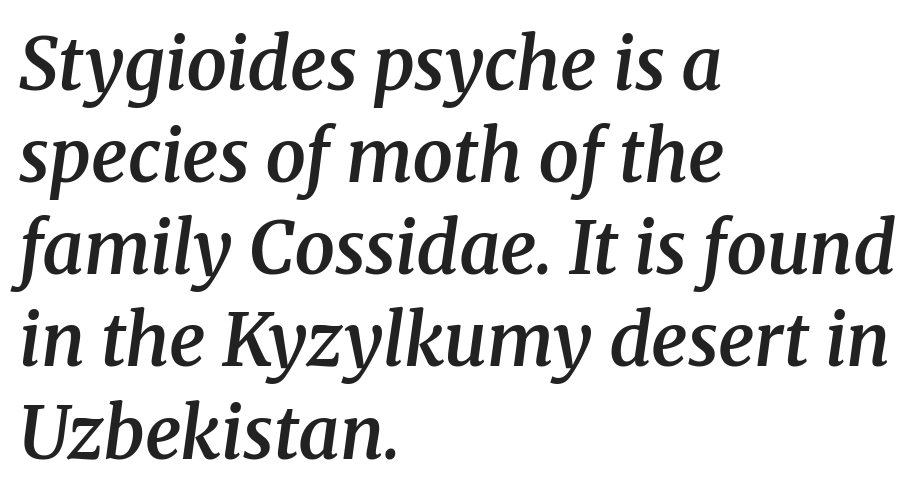
{"serif": "yes", "italic": "yes", "lean": "right", "slant_degrees": 8, "bold": "semi", "weight": "semibold", "width": "normal", "stroke_contrast": "medium", "x_height": "medium", "monospaced": "no", "underline": "no", "align": "left", "line_spacing": "normal", "line_spacing_ratio": 1.28, "letter_spacing": "normal", "letter_spacing_em": 0.0, "glyph_px": 72}
